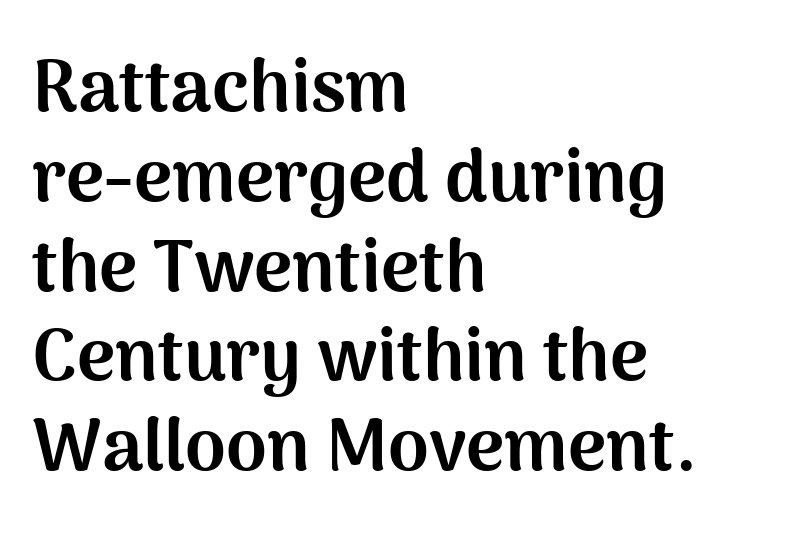
You could call the tracking neutral — neither tight nor loose. The letters stand straight up with perfectly vertical stems. Look at the bottom of the vertical strokes: they stop flat, with no serifs. Beneath every word, the page is bare. Line starts are locked; line ends wander. Looks like regular typesetting: each glyph gets only the width it needs.
